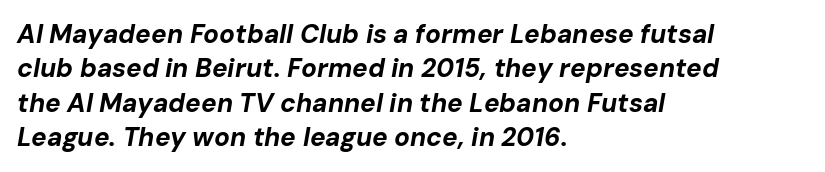
The image shows 26 px bold type, italic (leaning right); set left-aligned, normal line spacing (1.32x), normal letter spacing, not underlined.
